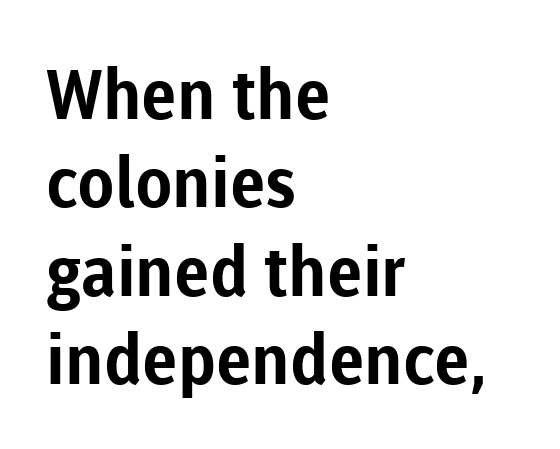
The strokes are fattened all the way to bold. Normally led — the rows are evenly, conventionally spaced. The letters sit at their default tracking, neither squeezed nor spread. Do the characters align in a grid? No, the font is proportional. The setting favours the left margin, as ordinary paragraphs usually do. No italicization has been applied; the sample stays upright.
